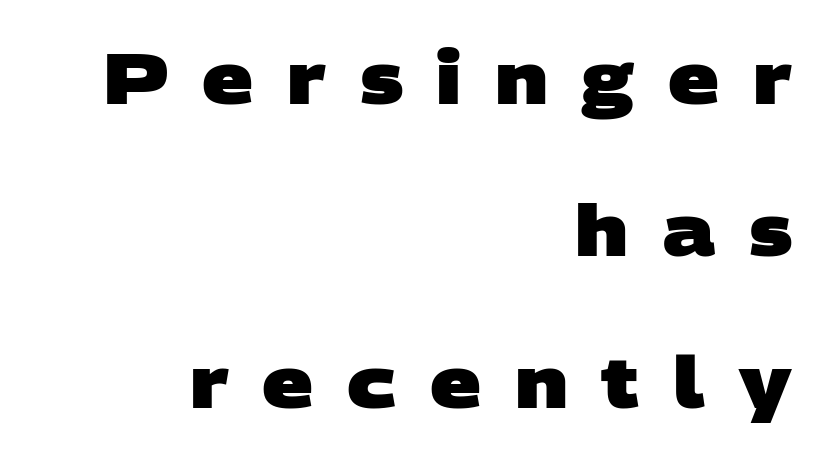
{"serif": "no", "bold": "yes", "weight": "heavy", "width": "wide", "stroke_contrast": "low", "x_height": "large", "monospaced": "no", "underline": "no", "align": "right", "line_spacing": "loose", "line_spacing_ratio": 2.14, "letter_spacing": "wide", "letter_spacing_em": 0.47, "glyph_px": 71}
